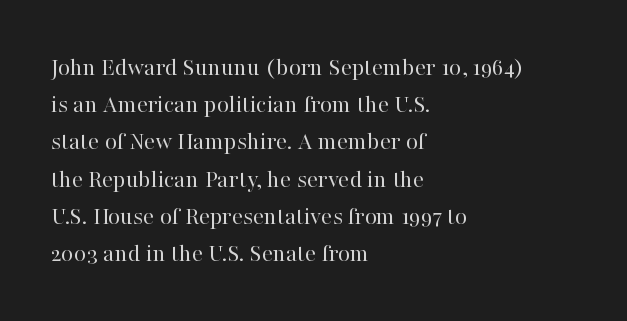
Q: Is the text bold? A: No.
Q: Is the text italic (slanted)? A: No, it is upright.
Q: Is the text underlined? A: No.
Q: How is the paragraph aligned? A: Left-aligned.
Q: Is the spacing between letters normal or unusually wide? A: Normal.
Q: Is the spacing between lines tight, normal or loose? A: Normal.
